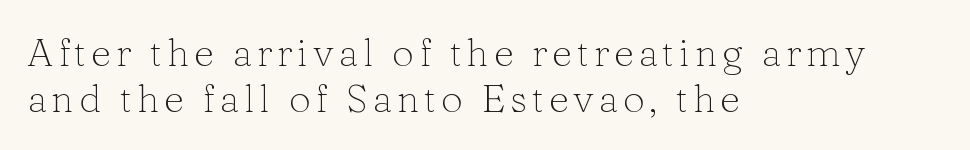
Q: Is the text bold? A: No.
Q: Is the text italic (slanted)? A: No, it is upright.
Q: Is the typeface a serif or a sans-serif typeface? A: Serif.
Q: Is the text underlined? A: No.
Q: How is the paragraph aligned? A: Left-aligned.
Q: Width (condensed, normal, or wide)? A: Normal.
Q: Stroke contrast? A: Low.
Q: x-height? A: Medium.
Q: Monospaced? A: No.
